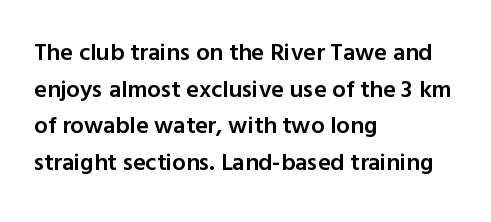
The image shows 24 px text type, upright; set left-aligned, normal line spacing (1.53x), normal letter spacing, not underlined.
